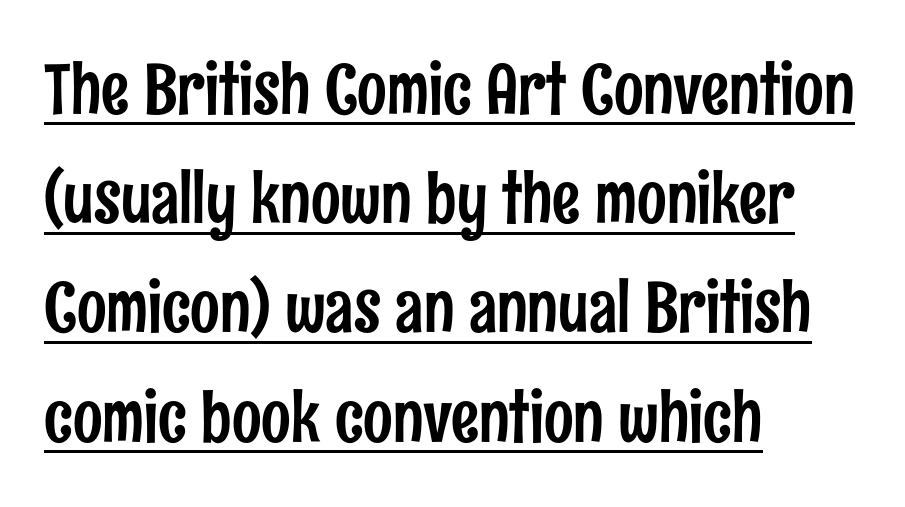
What stands out about the letter spacing? Nothing — it is the standard amount. In terms of posture, this sample is upright. Decoration check: the copy is underlined. Font category for this specimen: sans-serif. You could not count columns in this text — the font is proportionally spaced.
